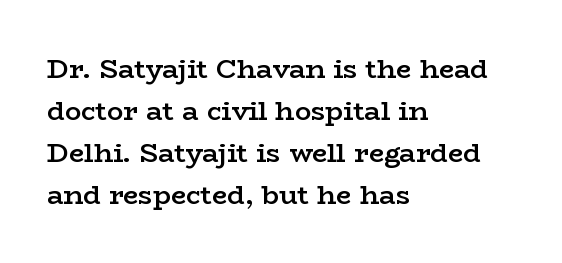
The image shows 27 px text type, upright; set left-aligned, normal line spacing (1.55x), normal letter spacing, not underlined.
